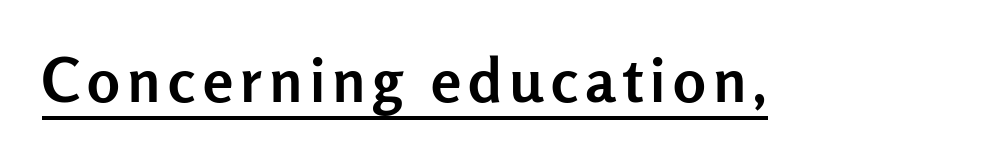
{"serif": "no", "italic": "no", "bold": "yes", "weight": "semibold", "width": "normal", "stroke_contrast": "low", "x_height": "medium", "monospaced": "no", "underline": "yes", "glyph_px": 61}
